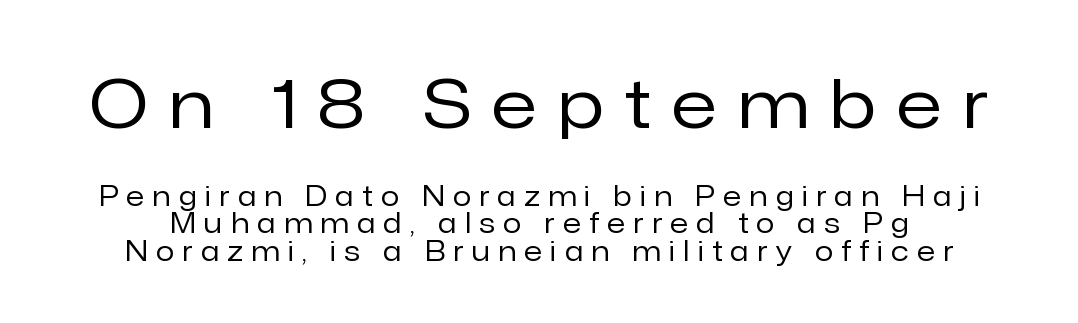
Q: Is the text bold? A: No.
Q: Is the text italic (slanted)? A: No, it is upright.
Q: Is the typeface a serif or a sans-serif typeface? A: Sans-serif.
Q: Is the text underlined? A: No.
Q: Is the spacing between letters normal or unusually wide? A: Unusually wide.
Q: Is the spacing between lines tight, normal or loose? A: Tight.
Q: Which block of text is set in a larger size, the first (top) or the second (bottom)? A: The first (top) one.
Q: Width (condensed, normal, or wide)? A: Normal.
Q: Stroke contrast? A: Low.
Q: x-height? A: Medium.
Q: Monospaced? A: No.
